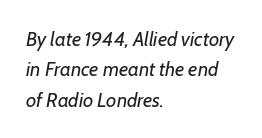
Compared with a centered layout, this one pins lines to the left instead. Honestly, there is no underline to notice here at all. The designer left line spacing at the default. Quick note: italic.
